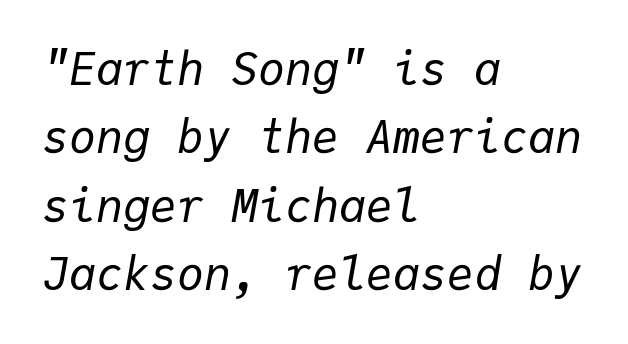
{"italic": "yes", "lean": "right", "slant_degrees": 9, "bold": "no", "weight": "regular", "width": "normal", "stroke_contrast": "low", "x_height": "medium", "monospaced": "yes", "underline": "no", "align": "left", "line_spacing": "normal", "line_spacing_ratio": 1.52, "letter_spacing": "normal", "letter_spacing_em": 0.0, "glyph_px": 45}
